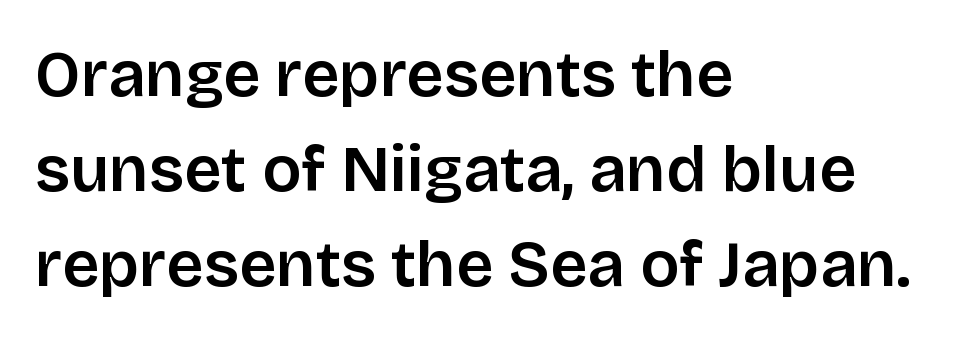
Is this a fixed-width face? No — the glyphs have proportional, varying widths. Compared with typical paragraphs, the rows here are spaced about the same. Between one letter and the next there's only the usual sliver of space. These lines were composed using upright roman letters. The paragraph shown leans on its left margin.
